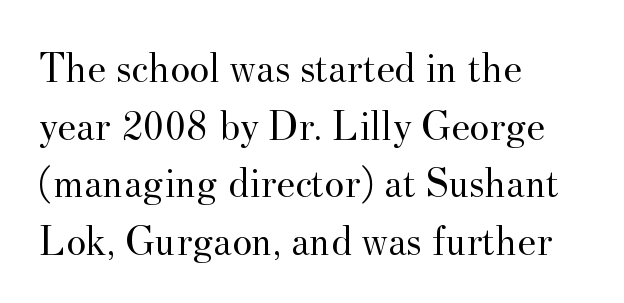
Q: Is the text bold? A: No.
Q: Is the text italic (slanted)? A: No, it is upright.
Q: Is the typeface a serif or a sans-serif typeface? A: Serif.
Q: Is the text underlined? A: No.
Q: How is the paragraph aligned? A: Left-aligned.
Q: Is the spacing between letters normal or unusually wide? A: Normal.
Q: Is the spacing between lines tight, normal or loose? A: Normal.
Q: Width (condensed, normal, or wide)? A: Normal.
Q: Stroke contrast? A: Medium.
Q: x-height? A: Small.
Q: Monospaced? A: No.
